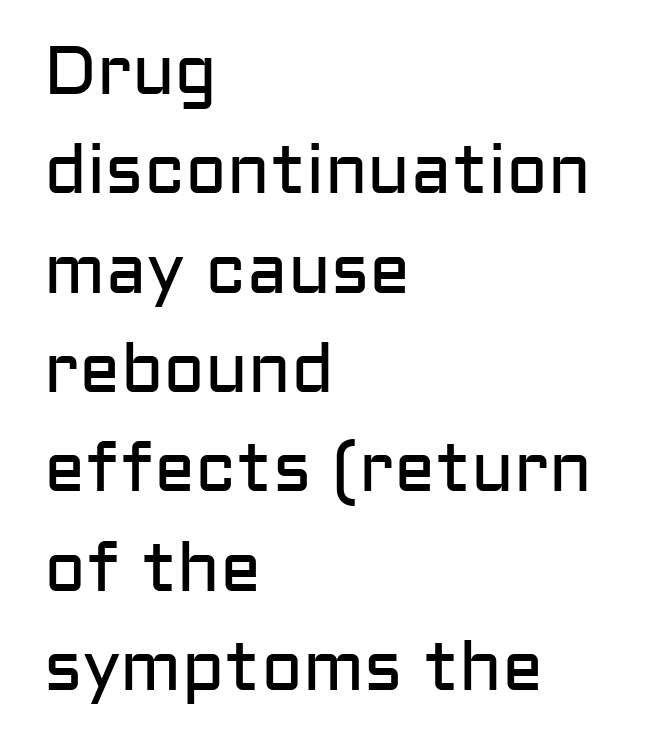
Q: Is the text bold? A: No.
Q: Is the text italic (slanted)? A: No, it is upright.
Q: Is the typeface a serif or a sans-serif typeface? A: Sans-serif.
Q: Is the text underlined? A: No.
Q: How is the paragraph aligned? A: Left-aligned.
Q: Is the spacing between letters normal or unusually wide? A: Normal.
Q: Is the spacing between lines tight, normal or loose? A: Normal.
Q: Width (condensed, normal, or wide)? A: Normal.
Q: Stroke contrast? A: Low.
Q: x-height? A: Medium.
Q: Monospaced? A: No.
